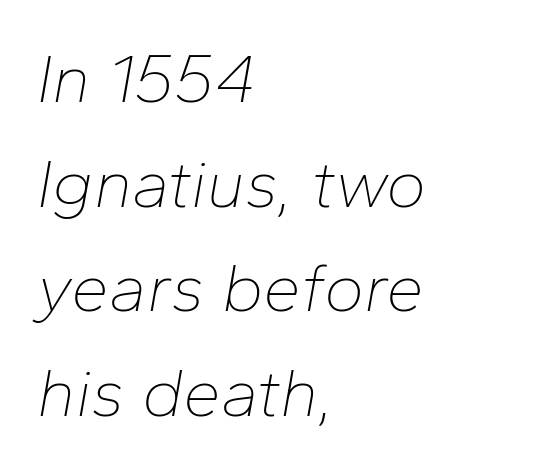
{"italic": "yes", "lean": "right", "slant_degrees": 10, "bold": "no", "weight": "thin", "width": "normal", "stroke_contrast": "low", "x_height": "medium", "monospaced": "no", "underline": "no", "align": "left", "line_spacing": "normal", "line_spacing_ratio": 1.54, "letter_spacing": "normal", "letter_spacing_em": 0.0, "glyph_px": 68}
